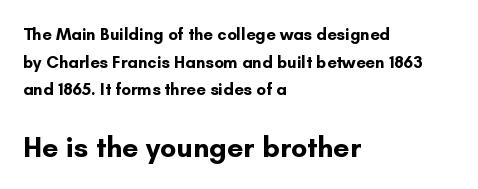
The image shows 29 px bold sans-serif type, upright; set left-aligned, normal line spacing (1.63x), normal letter spacing, not underlined; the second (bottom) block is 1.71x larger; low stroke contrast and a small x-height.
